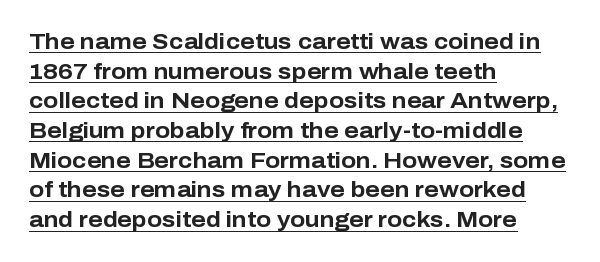
{"italic": "no", "bold": "yes", "underline": "yes", "align": "left", "line_spacing": "normal", "line_spacing_ratio": 1.35, "letter_spacing": "normal", "letter_spacing_em": 0.0, "glyph_px": 22}
